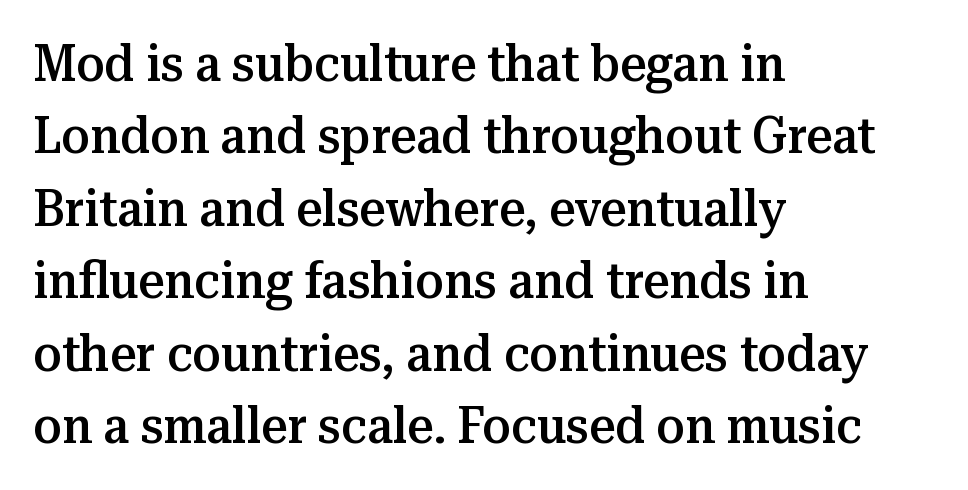
{"serif": "yes", "italic": "no", "bold": "semi", "weight": "semibold", "width": "normal", "stroke_contrast": "medium", "x_height": "medium", "monospaced": "no", "underline": "no", "align": "left", "line_spacing": "normal", "line_spacing_ratio": 1.42, "letter_spacing": "normal", "letter_spacing_em": 0.0, "glyph_px": 51}
